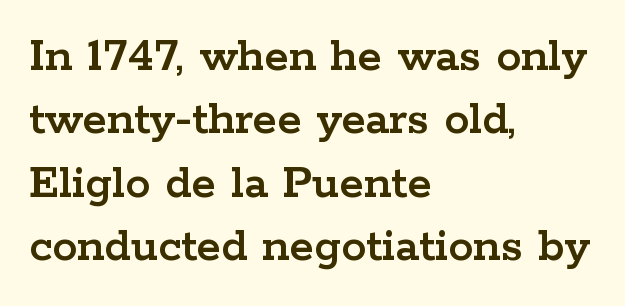
The image shows 50 px wide serif type, upright; set left-aligned, normal line spacing (1.27x), normal letter spacing, not underlined; low stroke contrast and a medium x-height.
